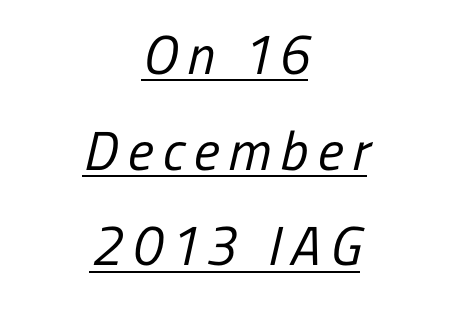
Compared with a flush-left layout, this one balances lines on the center instead. The rendering uses natural spacing where letterforms have individual widths. Caption: lettering with a line underneath. The typeface chosen for these lines omits serifs. A light-to-regular cut is what we see here.
